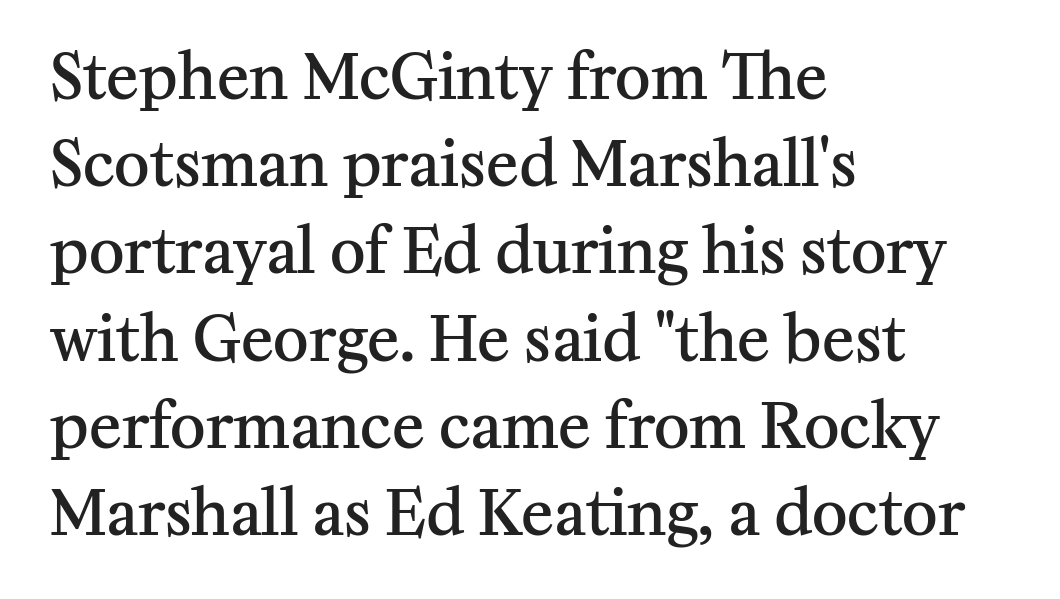
Q: Is the text bold? A: Semi-bold.
Q: Is the text italic (slanted)? A: No, it is upright.
Q: Is the typeface a serif or a sans-serif typeface? A: Serif.
Q: Is the text underlined? A: No.
Q: How is the paragraph aligned? A: Left-aligned.
Q: Is the spacing between letters normal or unusually wide? A: Normal.
Q: Is the spacing between lines tight, normal or loose? A: Normal.
Q: Width (condensed, normal, or wide)? A: Normal.
Q: Stroke contrast? A: Medium.
Q: x-height? A: Medium.
Q: Monospaced? A: No.
